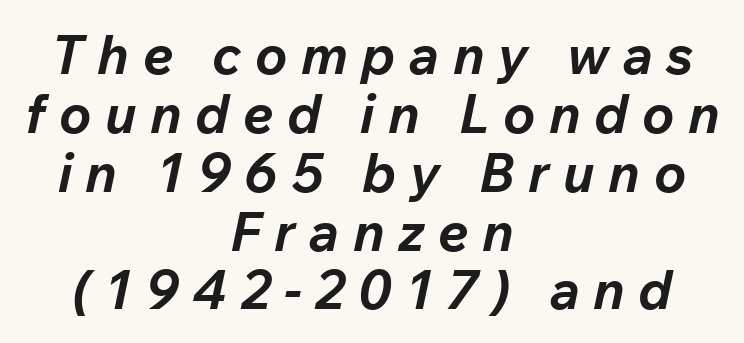
The passage is arranged like a title page — every line centered. Honestly, the letter spacing is so wide it's the main thing you notice. This is heavy type, rendered in bold. The zone under the glyphs is completely vacant. Does the lettering tilt? It does — this is italic. You could barely slide anything between these rows.
